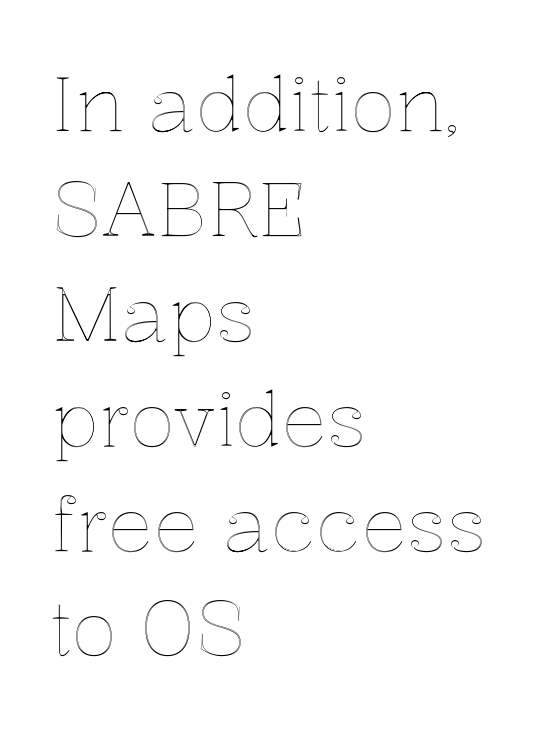
The image shows 76 px text type, upright; set left-aligned, normal line spacing (1.38x), normal letter spacing, not underlined; a medium x-height.
